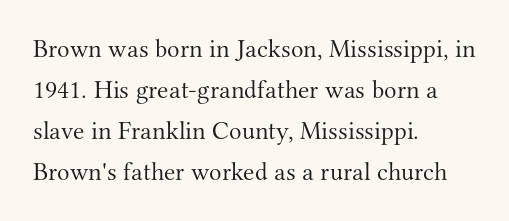
{"italic": "no", "bold": "no", "underline": "no", "align": "left", "line_spacing": "normal", "line_spacing_ratio": 1.58, "letter_spacing": "normal", "letter_spacing_em": 0.0, "glyph_px": 26}
